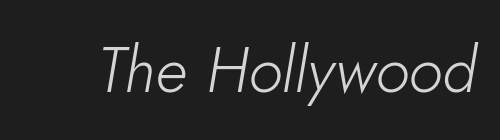
The image shows 63 px light type, italic (leaning right); set normal letter spacing, not underlined; low stroke contrast and a small x-height.
